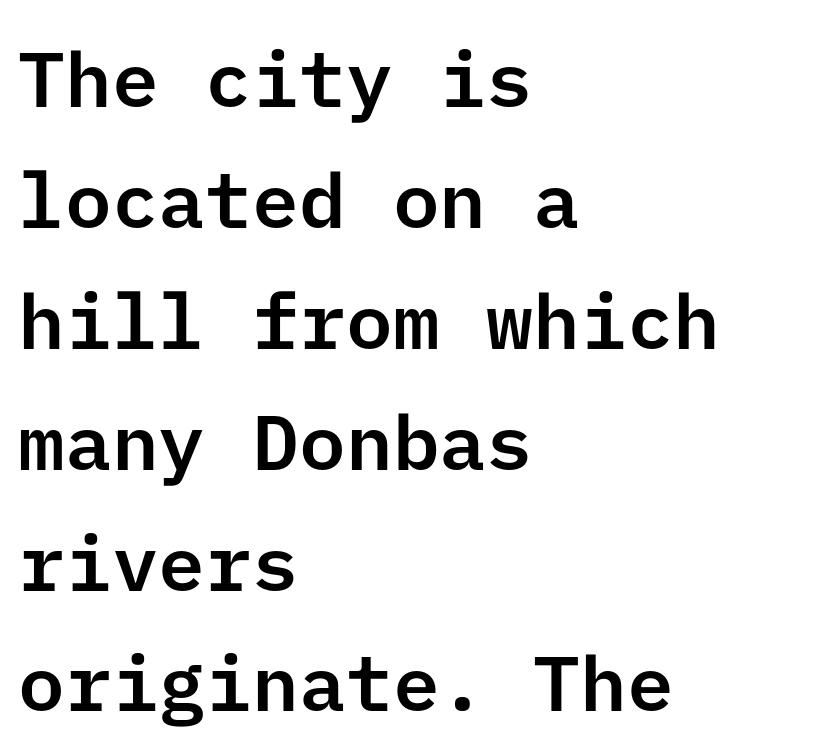
A bare baseline throughout the passage. Is this a sans? Yes — the strokes have no serifs. The leading is moderate, giving the passage an even texture. Observe the ordinary spacing: letters are neighbours, not strangers. Posture: vertical.
